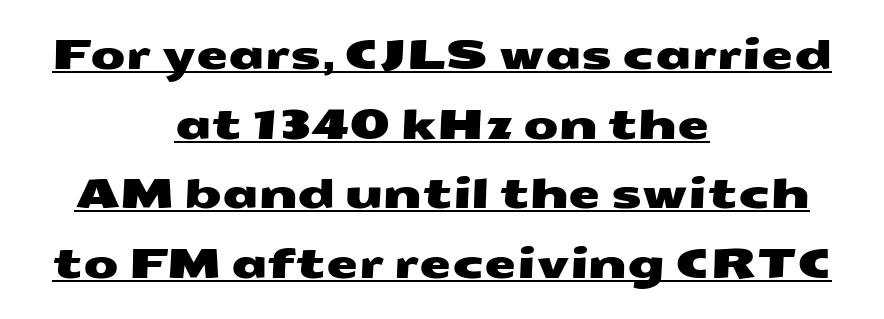
Neither beginnings nor endings align; midpoints do. Looks like someone drew a line under every word here. Line spacing here is normal. Spacing verdict: proportional, widths tailored to each character. Each letter's strokes conclude bluntly, with no projecting serifs.
